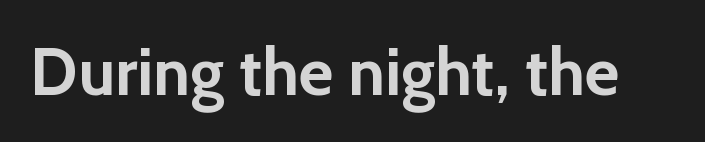
Here the designer chose a conventional face with non-uniform glyph widths. What weight is shown? A full bold with thick strokes. Descenders are the only things crossing below the line. When letters stand straight like this, we call the style roman or upright. Spacing between characters is what you'd get straight out of the box.
